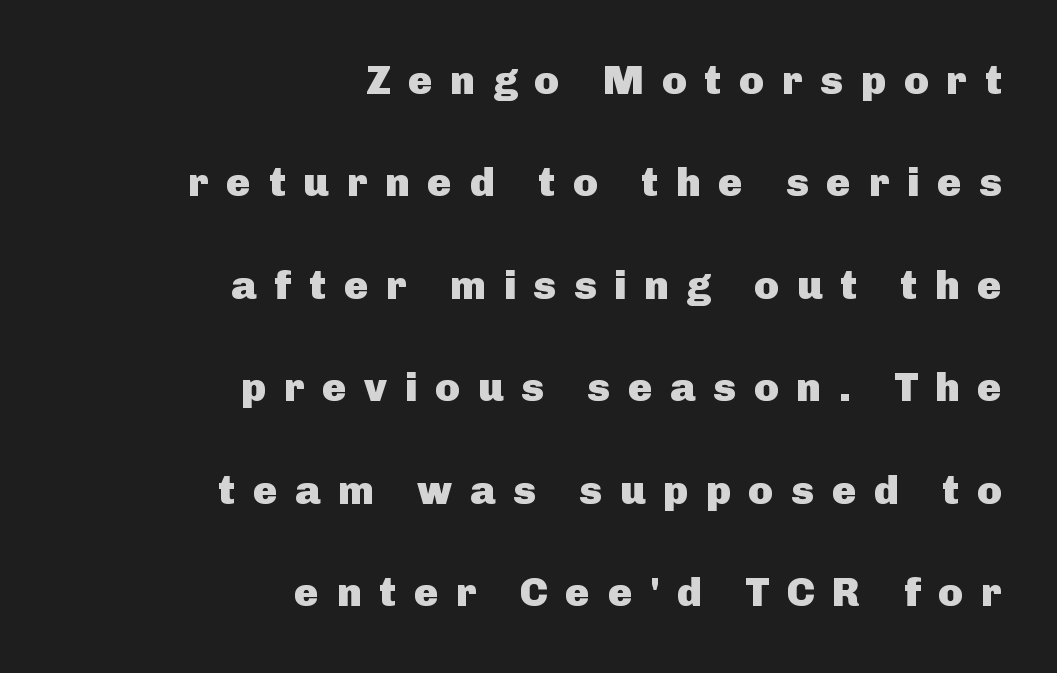
Q: Is the text bold? A: Yes.
Q: Is the text italic (slanted)? A: No, it is upright.
Q: Is the typeface a serif or a sans-serif typeface? A: Sans-serif.
Q: Is the text underlined? A: No.
Q: How is the paragraph aligned? A: Right-aligned.
Q: Is the spacing between letters normal or unusually wide? A: Unusually wide.
Q: Is the spacing between lines tight, normal or loose? A: Loose.
Q: Width (condensed, normal, or wide)? A: Normal.
Q: Stroke contrast? A: Low.
Q: x-height? A: Medium.
Q: Monospaced? A: No.
